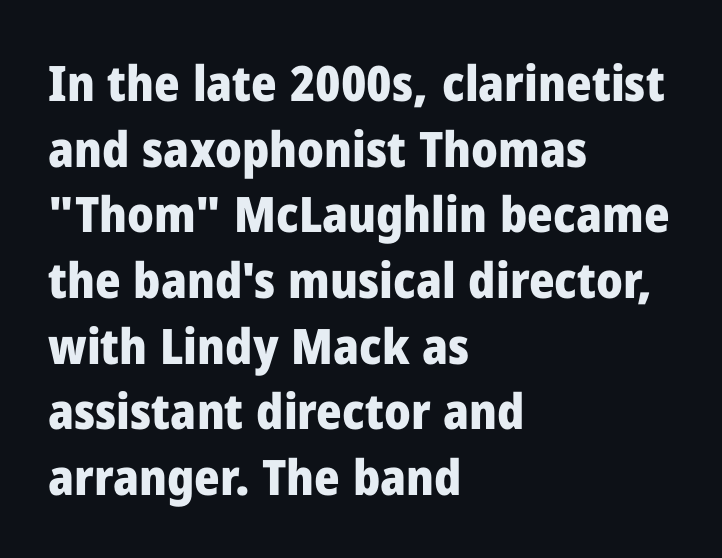
Normally led — the rows are evenly, conventionally spaced. The type sits square on the baseline with zero lean. Casual observation: everything's shoved over to the left. The baseline area is clear. Spacing verdict: proportional, widths tailored to each character. Are there feet on the stems? There aren't — it's a sans.
